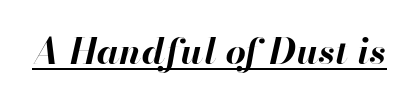
The image shows 36 px bold type, italic (leaning right); set normal letter spacing, underlined; high stroke contrast and a small x-height.
